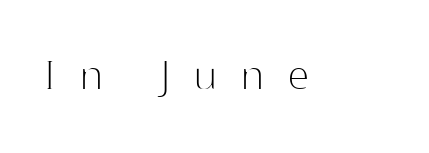
Stems and bowls with no extra thickness — not bold. The typeface chosen for these lines omits serifs. Descender tails drop into unmarked territory. The tracking jumps out immediately: characters are airy and widely separated. The lettering holds an erect, upright posture throughout. The passage shown is typed in a proportional face where columns would drift.
